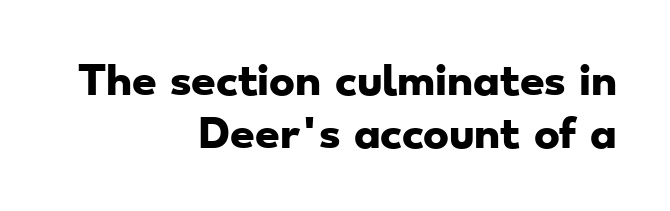
{"serif": "no", "bold": "yes", "weight": "heavy", "width": "wide", "stroke_contrast": "low", "x_height": "small", "monospaced": "no", "underline": "no", "align": "right", "line_spacing": "normal", "line_spacing_ratio": 1.35, "letter_spacing": "normal", "letter_spacing_em": 0.0, "glyph_px": 39}
